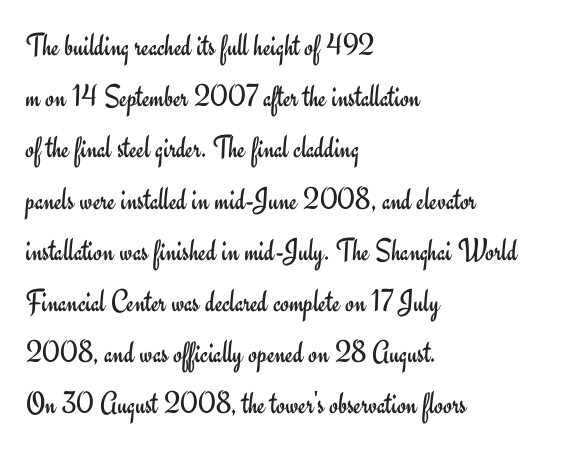
{"serif": "no", "bold": "no", "weight": "regular", "width": "normal", "stroke_contrast": "low", "x_height": "small", "monospaced": "no", "underline": "no", "align": "left", "line_spacing": "normal", "line_spacing_ratio": 1.6, "letter_spacing": "normal", "letter_spacing_em": 0.0, "glyph_px": 32}
